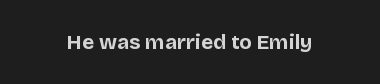
The image shows 21 px bold type, upright; set normal letter spacing, not underlined.
